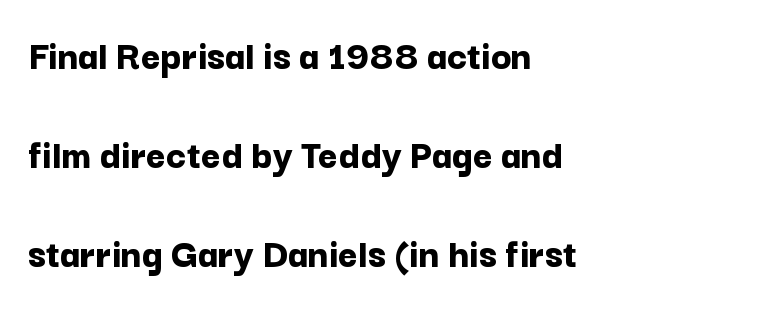
The image shows 42 px bold sans-serif type, upright; set left-aligned, loose line spacing (2.36x), normal letter spacing, not underlined; low stroke contrast and a medium x-height.
